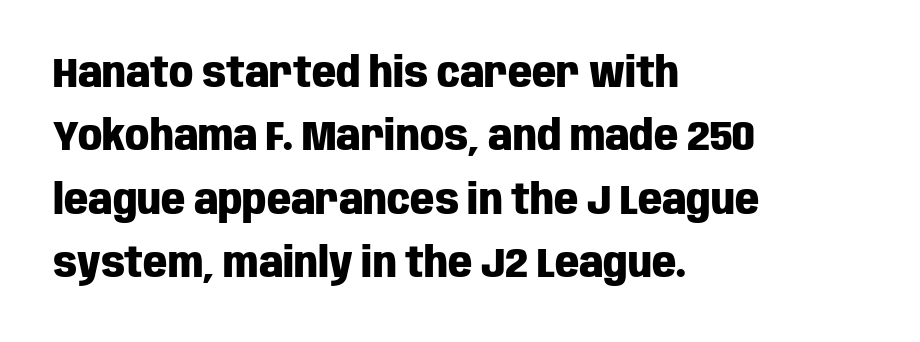
Q: Is the text bold? A: Yes.
Q: Is the text italic (slanted)? A: No, it is upright.
Q: Is the typeface a serif or a sans-serif typeface? A: Sans-serif.
Q: Is the text underlined? A: No.
Q: How is the paragraph aligned? A: Left-aligned.
Q: Is the spacing between letters normal or unusually wide? A: Normal.
Q: Is the spacing between lines tight, normal or loose? A: Normal.
Q: Width (condensed, normal, or wide)? A: Condensed.
Q: Stroke contrast? A: Low.
Q: x-height? A: Large.
Q: Monospaced? A: No.
